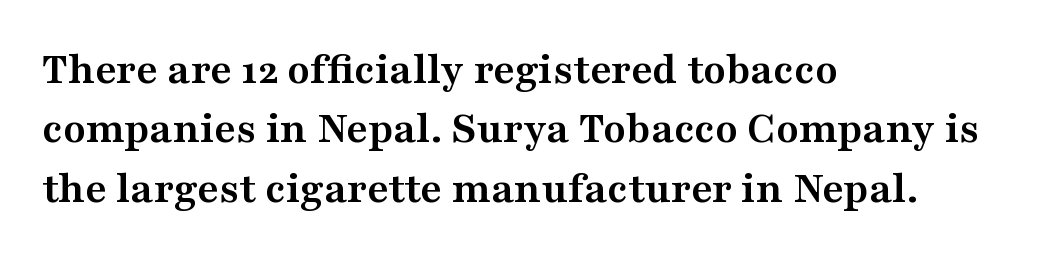
The specimen reads as upright at a glance. Check where the strokes stop: tiny serifs finish them off. Rule under the text: the space is simply empty. The type is set solid horizontally, with unmodified tracking. The rendering uses natural spacing where letterforms have individual widths. The characters look thick and weighty, a clear bold.
